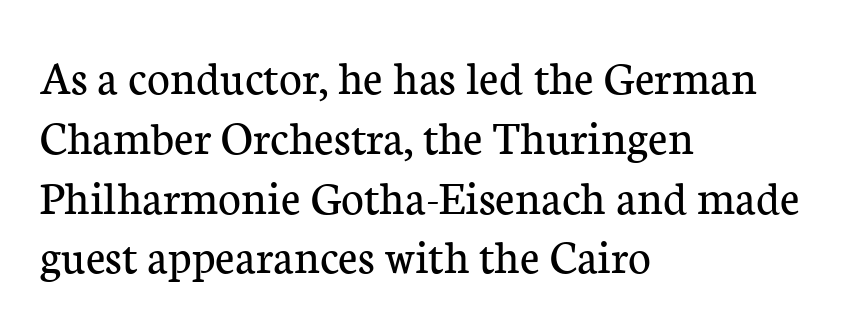
{"serif": "yes", "italic": "no", "bold": "no", "weight": "regular", "width": "normal", "stroke_contrast": "low", "x_height": "medium", "monospaced": "no", "underline": "no", "align": "left", "line_spacing_ratio": 1.22, "letter_spacing": "normal", "letter_spacing_em": 0.0, "glyph_px": 49}
